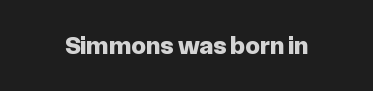
Only glyphs here, with clear space below each row. Rendered with straight, roman letterforms. The glyphs have the mass of a bold cut. Observe the ordinary spacing: letters are neighbours, not strangers.
